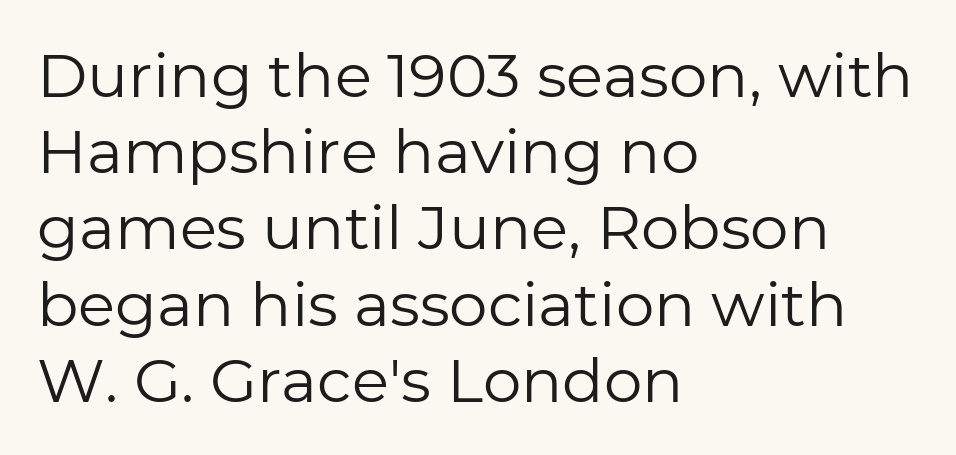
{"serif": "no", "italic": "no", "bold": "no", "weight": "regular", "width": "normal", "stroke_contrast": "low", "x_height": "medium", "monospaced": "no", "underline": "no", "align": "left", "line_spacing": "normal", "line_spacing_ratio": 1.25, "letter_spacing": "normal", "letter_spacing_em": 0.0, "glyph_px": 61}
